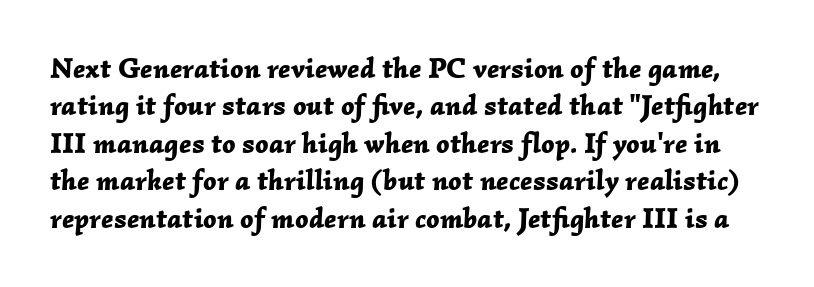
Q: Is the text bold? A: Yes.
Q: Is the text italic (slanted)? A: Yes, it leans right by about 2 degrees.
Q: Is the text underlined? A: No.
Q: Is the spacing between letters normal or unusually wide? A: Normal.
Q: Is the spacing between lines tight, normal or loose? A: Normal.
Q: Width (condensed, normal, or wide)? A: Normal.
Q: Stroke contrast? A: Low.
Q: x-height? A: Medium.
Q: Monospaced? A: No.
